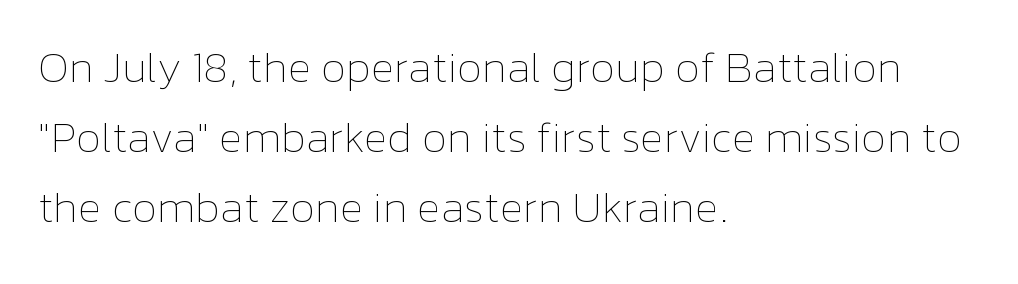
The image shows 44 px thin type, upright; set left-aligned, normal line spacing (1.59x), normal letter spacing, not underlined; low stroke contrast and a medium x-height.
